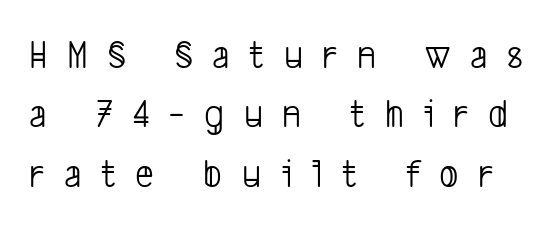
Q: Is the text bold? A: No.
Q: Is the typeface a serif or a sans-serif typeface? A: Sans-serif.
Q: Is the text underlined? A: No.
Q: Is the spacing between letters normal or unusually wide? A: Unusually wide.
Q: Is the spacing between lines tight, normal or loose? A: Normal.
Q: Width (condensed, normal, or wide)? A: Condensed.
Q: Stroke contrast? A: Low.
Q: x-height? A: Medium.
Q: Monospaced? A: No.
